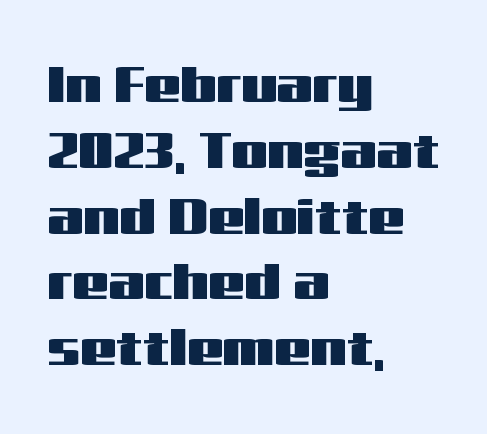
The letters stand upright; this is a roman face. The passage shown is not underscored anywhere. This sample has the flowing, uneven cadence of proportional lettering. The rendering shows plain stroke endings on the letterforms — a sans-serif design. Teacher's note: observe the even left margin — that is flush-left alignment. The line-height multiplier appears to be the usual default.
